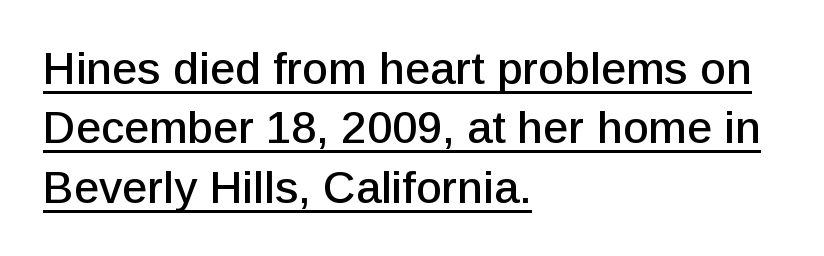
Q: Is the text italic (slanted)? A: No, it is upright.
Q: Is the typeface a serif or a sans-serif typeface? A: Sans-serif.
Q: Is the text underlined? A: Yes.
Q: How is the paragraph aligned? A: Left-aligned.
Q: Is the spacing between letters normal or unusually wide? A: Normal.
Q: Is the spacing between lines tight, normal or loose? A: Normal.
Q: Width (condensed, normal, or wide)? A: Normal.
Q: Stroke contrast? A: Low.
Q: x-height? A: Medium.
Q: Monospaced? A: No.
